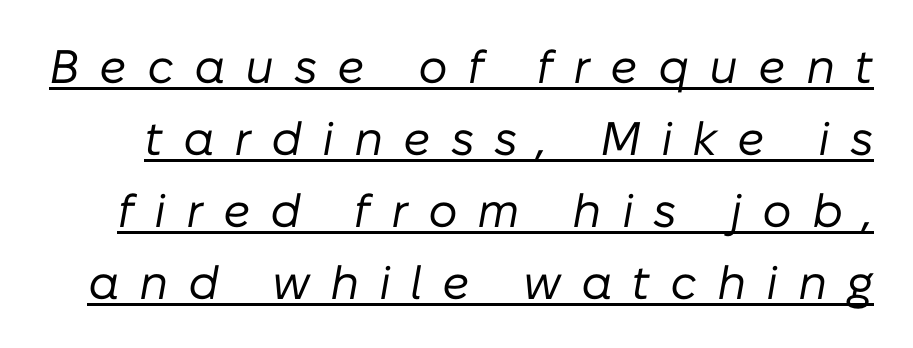
Q: Is the text bold? A: No.
Q: Is the text italic (slanted)? A: Yes, it leans right by about 10 degrees.
Q: Is the text underlined? A: Yes.
Q: Is the spacing between letters normal or unusually wide? A: Unusually wide.
Q: Is the spacing between lines tight, normal or loose? A: Normal.
Q: Width (condensed, normal, or wide)? A: Normal.
Q: Stroke contrast? A: Low.
Q: x-height? A: Medium.
Q: Monospaced? A: No.
